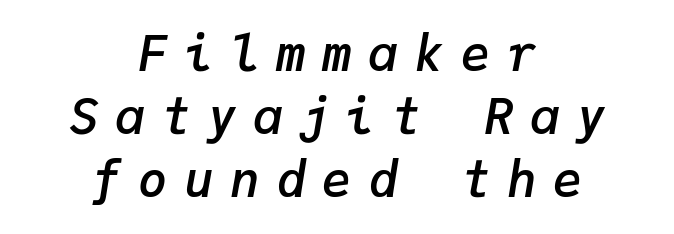
The image shows 49 px semibold type, italic (leaning right), monospaced; set centered, normal line spacing (1.29x), unusually wide letter spacing (+0.34 em), not underlined; low stroke contrast and a medium x-height.
